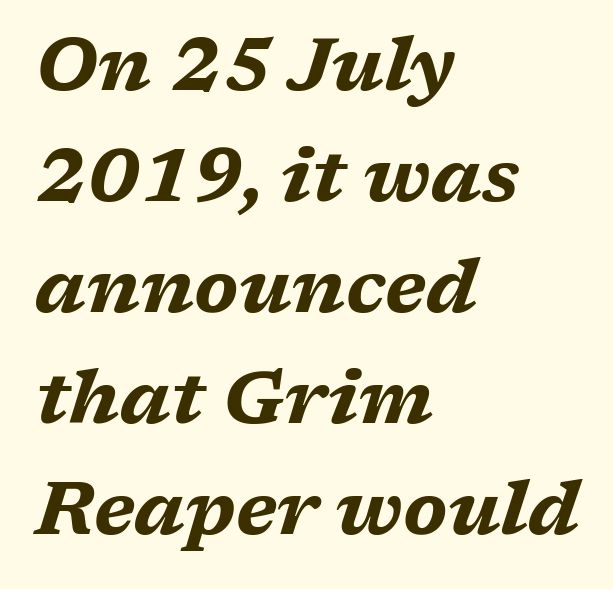
Q: Is the text bold? A: Yes.
Q: Is the text italic (slanted)? A: Yes, it leans right by about 17 degrees.
Q: Is the text underlined? A: No.
Q: How is the paragraph aligned? A: Left-aligned.
Q: Is the spacing between letters normal or unusually wide? A: Normal.
Q: Is the spacing between lines tight, normal or loose? A: Normal.
Q: Width (condensed, normal, or wide)? A: Wide.
Q: Stroke contrast? A: Medium.
Q: x-height? A: Medium.
Q: Monospaced? A: No.
